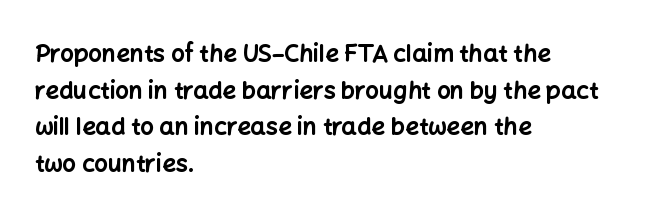
A typesetter would call this zero additional tracking. The letters stand upright; this is a roman face. Regular leading. The passage is arranged the way most books set body copy — flush left. Rule under the text: the space is simply empty. Strokes here are thick enough to call this a true bold.
